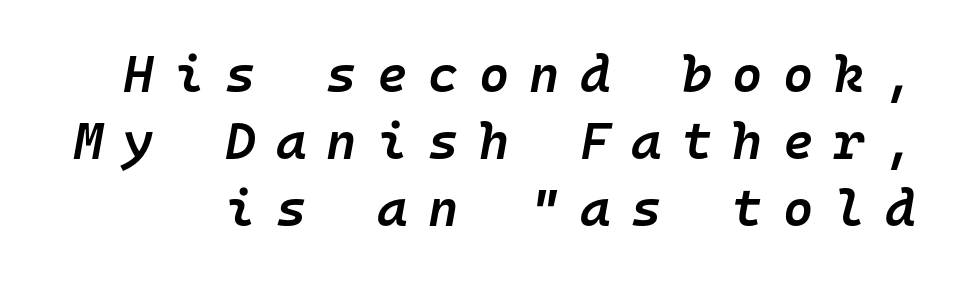
Quick note: interline space is typical. Notice the strokes are somewhat thickened but not fully heavy: this is a semibold. The zone under the glyphs is completely vacant. Italic: yes, the glyphs are oblique. The line texture is sparse and dotted thanks to wide tracking. Every character here occupies the same horizontal width, giving the sample a typewriter-like rhythm.
